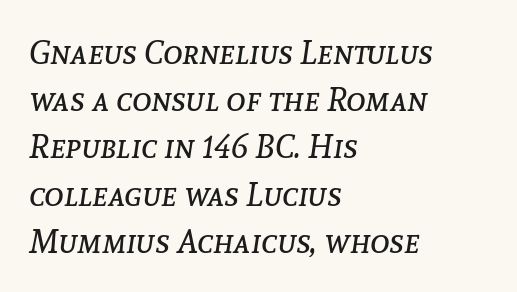
The image shows 33 px regular-weight type, italic (leaning right); set left-aligned, normal line spacing (1.43x), normal letter spacing, not underlined; low stroke contrast and a medium x-height.
